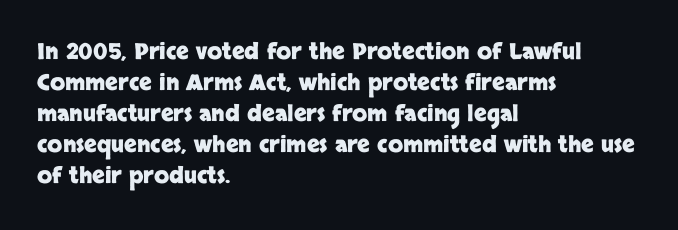
Q: Is the text bold? A: Yes.
Q: Is the text italic (slanted)? A: No, it is upright.
Q: Is the text underlined? A: No.
Q: How is the paragraph aligned? A: Left-aligned.
Q: Is the spacing between letters normal or unusually wide? A: Normal.
Q: Is the spacing between lines tight, normal or loose? A: Normal.
